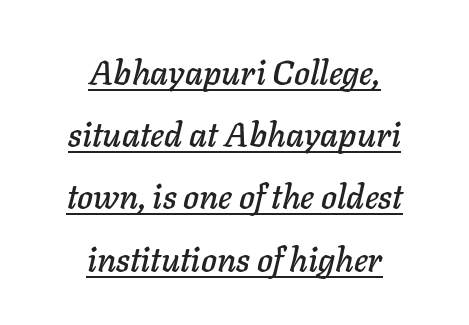
{"italic": "yes", "lean": "right", "slant_degrees": 11, "width": "normal", "stroke_contrast": "low", "x_height": "medium", "monospaced": "no", "underline": "yes", "align": "center", "line_spacing_ratio": 1.83, "letter_spacing": "normal", "letter_spacing_em": 0.0, "glyph_px": 34}
